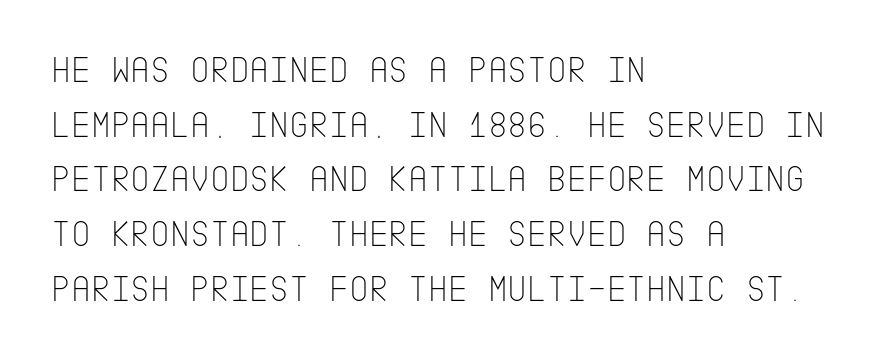
Q: Is the text bold? A: No.
Q: Is the text italic (slanted)? A: No, it is upright.
Q: Is the typeface a serif or a sans-serif typeface? A: Sans-serif.
Q: Is the text underlined? A: No.
Q: How is the paragraph aligned? A: Left-aligned.
Q: Is the spacing between letters normal or unusually wide? A: Normal.
Q: Is the spacing between lines tight, normal or loose? A: Normal.
Q: Width (condensed, normal, or wide)? A: Condensed.
Q: Stroke contrast? A: Low.
Q: x-height? A: Large.
